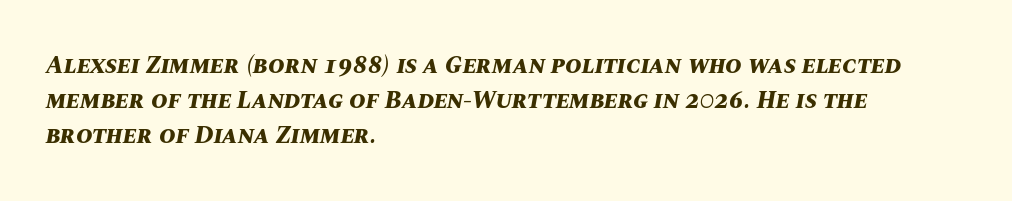
Q: Is the text bold? A: Yes.
Q: Is the text italic (slanted)? A: Yes, it leans right by about 10 degrees.
Q: Is the text underlined? A: No.
Q: How is the paragraph aligned? A: Left-aligned.
Q: Is the spacing between letters normal or unusually wide? A: Normal.
Q: Is the spacing between lines tight, normal or loose? A: Normal.
